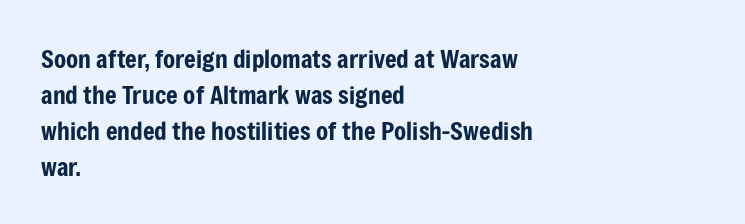
{"italic": "no", "underline": "no", "align": "left", "line_spacing": "normal", "line_spacing_ratio": 1.44, "letter_spacing": "normal", "letter_spacing_em": 0.0, "glyph_px": 25}
